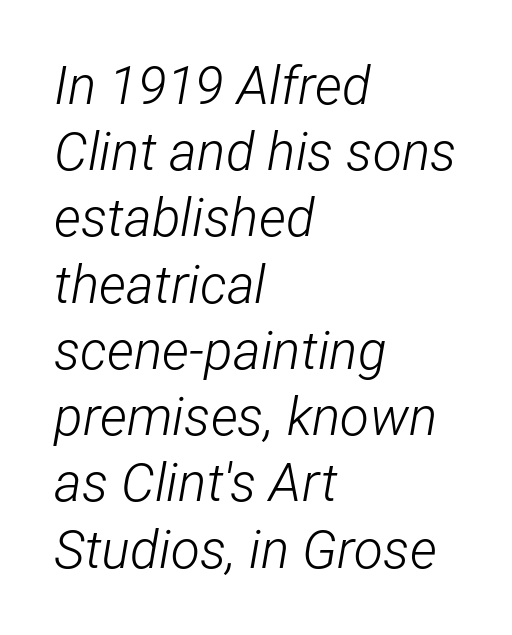
{"italic": "yes", "lean": "right", "slant_degrees": 12, "bold": "no", "weight": "light", "width": "condensed", "stroke_contrast": "low", "x_height": "medium", "monospaced": "no", "underline": "no", "align": "left", "line_spacing": "normal", "line_spacing_ratio": 1.25, "letter_spacing": "normal", "letter_spacing_em": 0.0, "glyph_px": 53}
